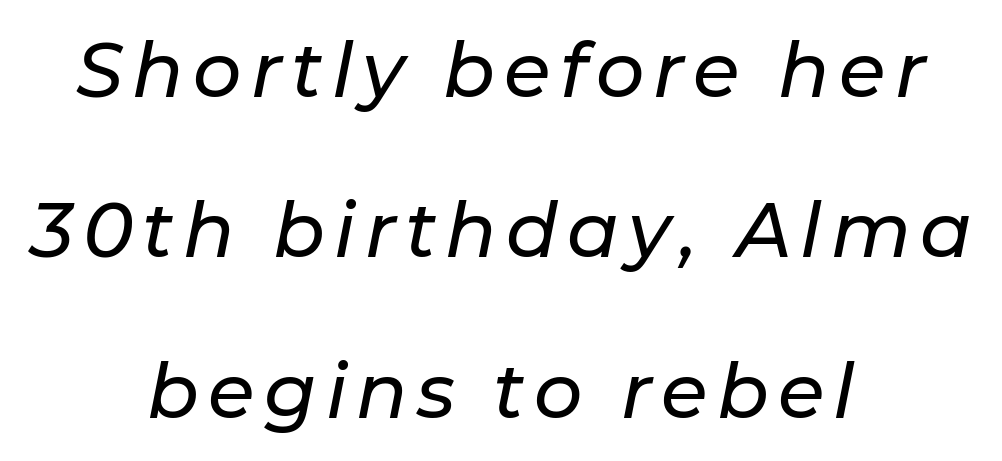
{"italic": "yes", "lean": "right", "slant_degrees": 11, "width": "normal", "stroke_contrast": "low", "x_height": "medium", "monospaced": "no", "underline": "no", "align": "center", "line_spacing": "loose", "line_spacing_ratio": 2.11, "glyph_px": 76}
